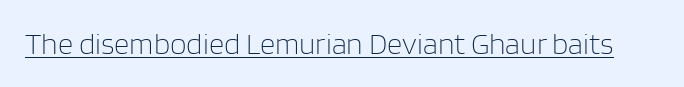
{"serif": "no", "italic": "no", "bold": "no", "weight": "light", "width": "normal", "stroke_contrast": "low", "x_height": "large", "monospaced": "no", "underline": "yes", "letter_spacing": "normal", "letter_spacing_em": 0.0, "glyph_px": 30}
